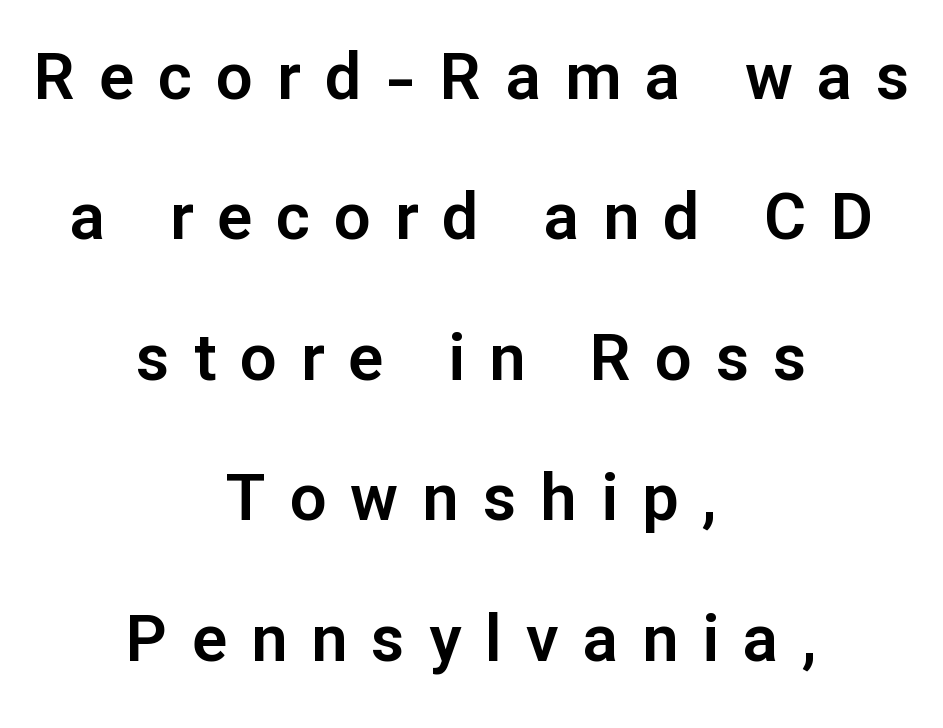
Q: Is the text italic (slanted)? A: No, it is upright.
Q: Is the typeface a serif or a sans-serif typeface? A: Sans-serif.
Q: Is the text underlined? A: No.
Q: How is the paragraph aligned? A: Centered.
Q: Is the spacing between letters normal or unusually wide? A: Unusually wide.
Q: Is the spacing between lines tight, normal or loose? A: Loose.
Q: Width (condensed, normal, or wide)? A: Normal.
Q: Stroke contrast? A: Low.
Q: x-height? A: Medium.
Q: Monospaced? A: No.
